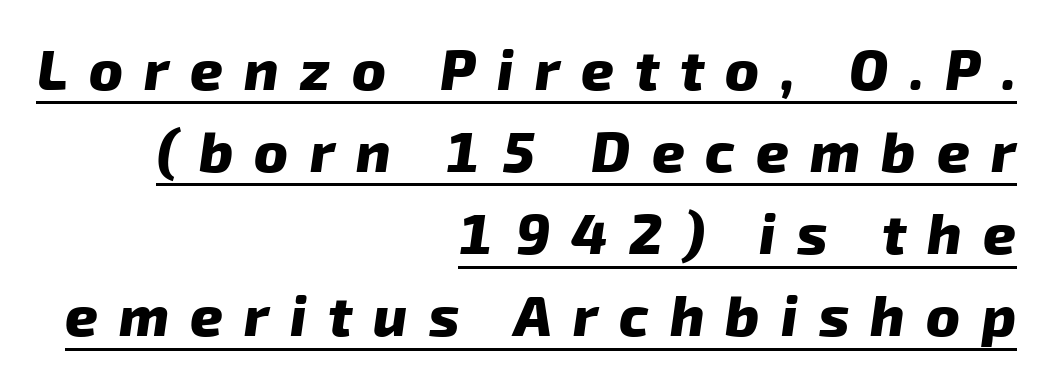
{"serif": "no", "bold": "yes", "weight": "heavy", "width": "normal", "stroke_contrast": "low", "x_height": "medium", "monospaced": "no", "underline": "yes", "align": "right", "line_spacing": "normal", "line_spacing_ratio": 1.44, "letter_spacing": "wide", "letter_spacing_em": 0.37, "glyph_px": 57}
